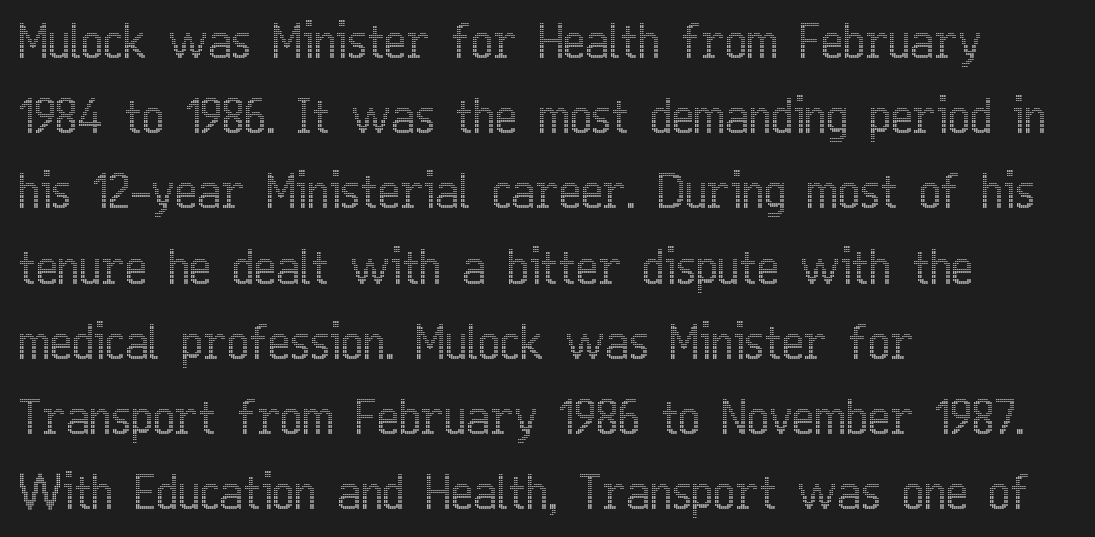
{"italic": "no", "width": "condensed", "x_height": "medium", "monospaced": "no", "underline": "no", "align": "left", "line_spacing": "normal", "line_spacing_ratio": 1.6, "letter_spacing": "normal", "letter_spacing_em": 0.0, "glyph_px": 47}
